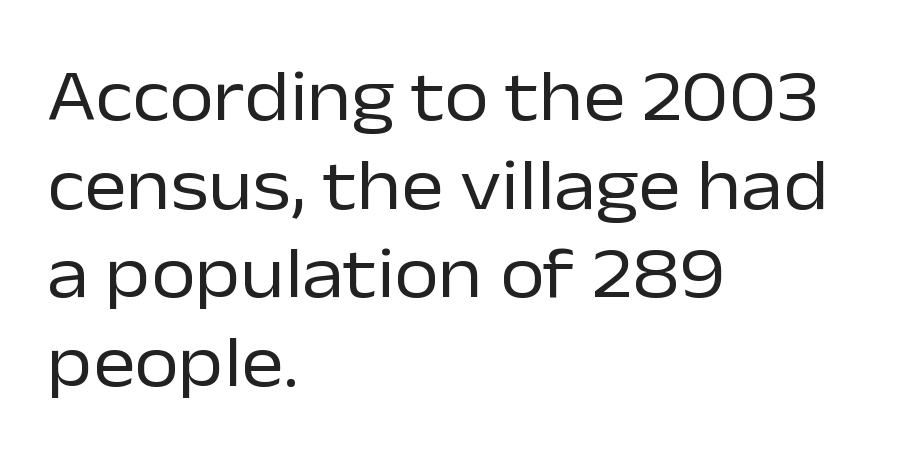
The rendering anchors every line to the left-hand side. You could not count columns in this text — the font is proportionally spaced. Tracking here is standard; glyphs follow each other at the usual distance. The cut favours lightness, reaching ordinary text weight at its darkest. Does the lettering tilt? It doesn't — this is upright. The glyphs are unaccompanied by any horizontal stroke below them.
